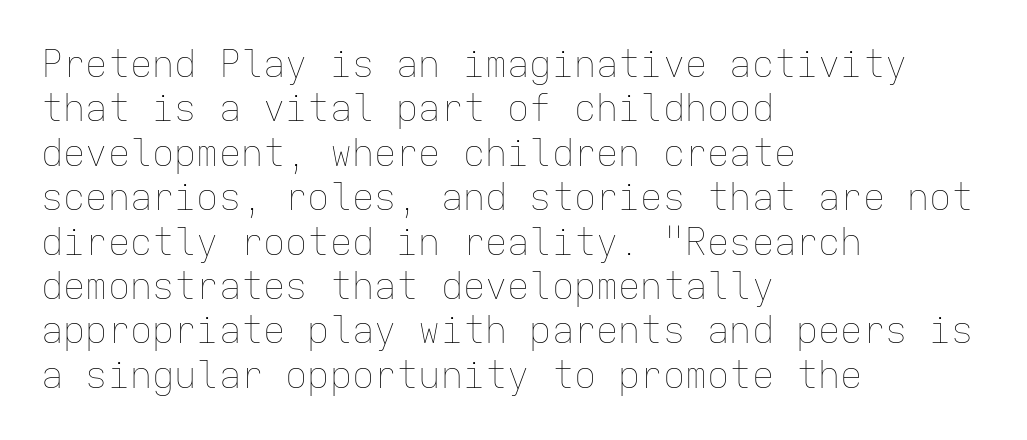
{"italic": "no", "bold": "no", "weight": "thin", "width": "normal", "stroke_contrast": "low", "x_height": "medium", "monospaced": "yes", "underline": "no", "align": "left", "line_spacing_ratio": 1.2, "letter_spacing": "normal", "letter_spacing_em": 0.0, "glyph_px": 37}
